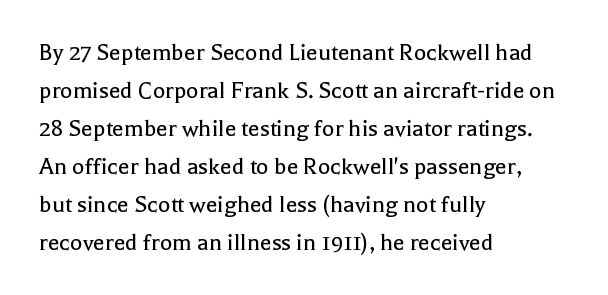
Q: Is the text bold? A: No.
Q: Is the text italic (slanted)? A: No, it is upright.
Q: Is the text underlined? A: No.
Q: How is the paragraph aligned? A: Left-aligned.
Q: Is the spacing between letters normal or unusually wide? A: Normal.
Q: Is the spacing between lines tight, normal or loose? A: Normal.
